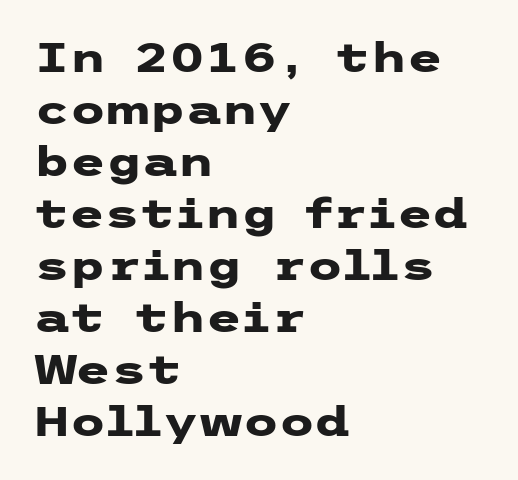
Q: Is the text bold? A: Yes.
Q: Is the text italic (slanted)? A: No, it is upright.
Q: Is the typeface a serif or a sans-serif typeface? A: Sans-serif.
Q: Is the text underlined? A: No.
Q: How is the paragraph aligned? A: Left-aligned.
Q: Is the spacing between letters normal or unusually wide? A: Normal.
Q: Is the spacing between lines tight, normal or loose? A: Normal.
Q: Width (condensed, normal, or wide)? A: Wide.
Q: Stroke contrast? A: Low.
Q: x-height? A: Medium.
